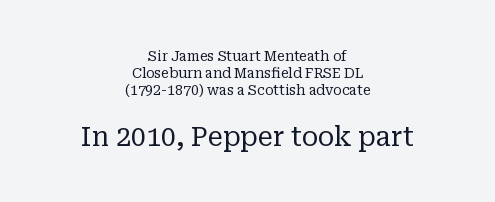
Q: Is the text bold? A: No.
Q: Is the text italic (slanted)? A: No, it is upright.
Q: Is the text underlined? A: No.
Q: How is the paragraph aligned? A: Centered.
Q: Is the spacing between letters normal or unusually wide? A: Normal.
Q: Which block of text is set in a larger size, the first (top) or the second (bottom)? A: The second (bottom) one.
